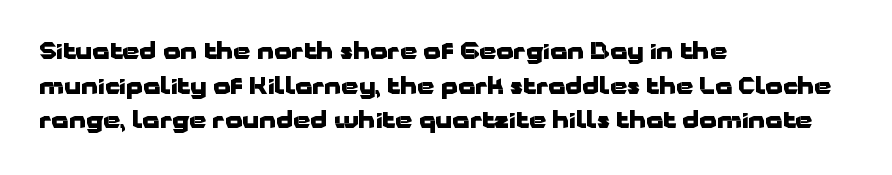
The image shows 22 px bold type, upright; set left-aligned, normal line spacing (1.57x), normal letter spacing, not underlined.
